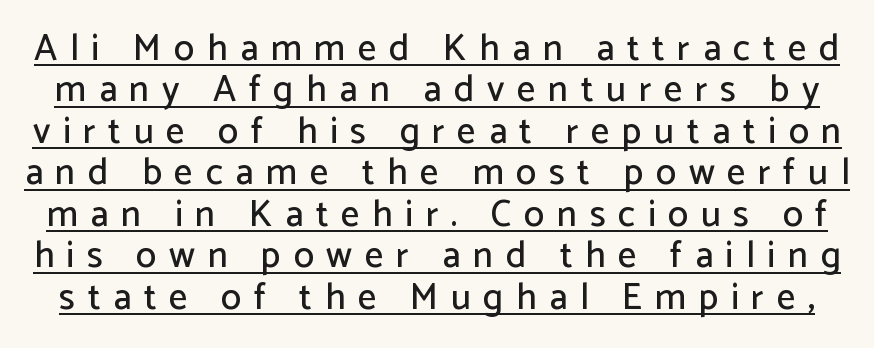
The image shows 37 px sans-serif type, upright; set tight line spacing (1.12x), unusually wide letter spacing (+0.34 em), underlined; low stroke contrast and a medium x-height.
